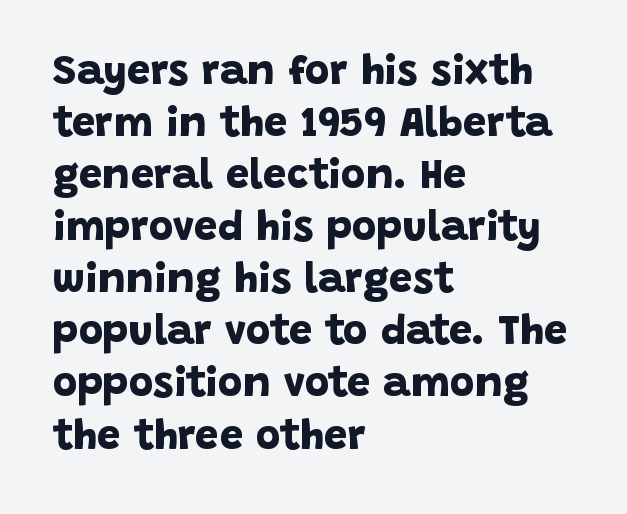
The image shows 42 px bold sans-serif type; set left-aligned, line spacing 1.24x, normal letter spacing, not underlined; low stroke contrast and a large x-height.
